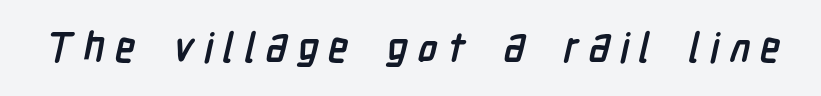
The image shows 41 px semibold, condensed sans-serif type; set unusually wide letter spacing (+0.24 em), not underlined; low stroke contrast and a medium x-height.
